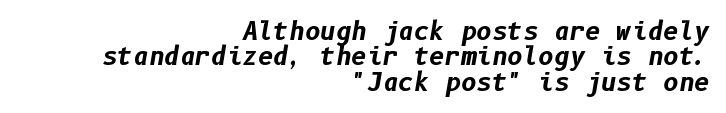
The image shows 24 px bold type, italic (leaning right); set right-aligned, tight line spacing (1.06x), normal letter spacing, not underlined.
